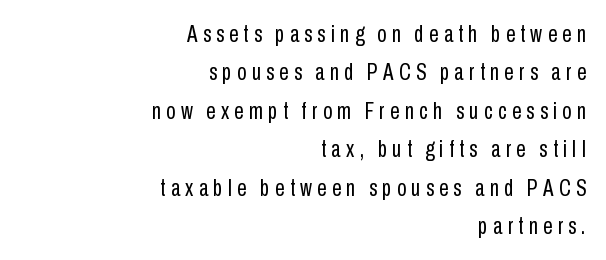
{"italic": "no", "bold": "no", "underline": "no", "align": "right", "line_spacing": "normal", "line_spacing_ratio": 1.6, "letter_spacing": "wide", "letter_spacing_em": 0.22, "glyph_px": 24}
